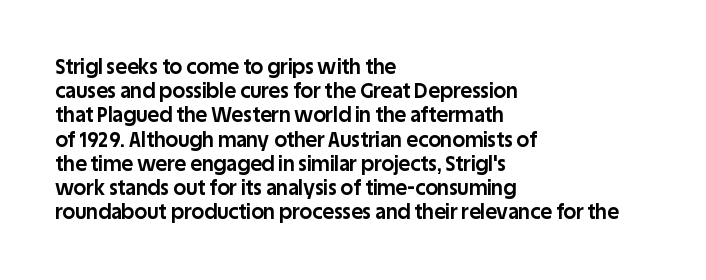
Descenders hang freely into open space. The paragraph has a hard left edge and a soft right edge. It's the straight-up-and-down kind of type. Observe the ordinary spacing: letters are neighbours, not strangers. Weight check: bold — yes, fully.
